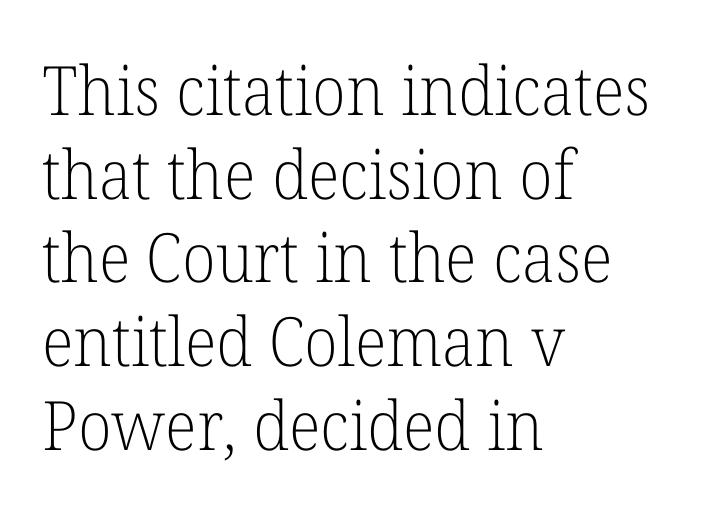
Do the characters align in a grid? No, the font is proportional. The glyphs in this specimen are seriffed. A roman cut, with each character standing at attention. These lines are set flush left with a ragged right edge. The glyphs are unaccompanied by any horizontal stroke below them. Compared with a typical body face, this is equally light or lighter still.
